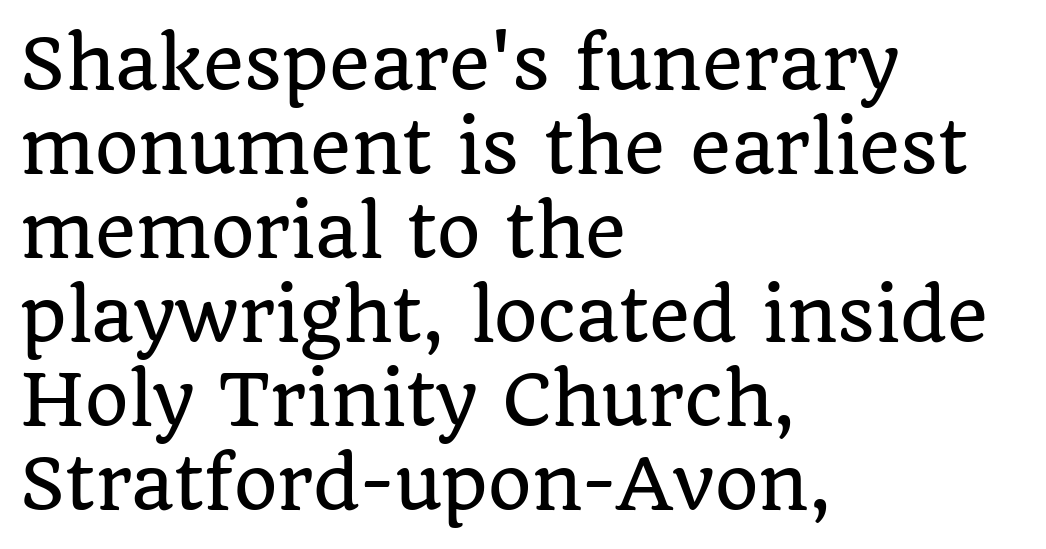
Q: Is the text italic (slanted)? A: No, it is upright.
Q: Is the typeface a serif or a sans-serif typeface? A: Serif.
Q: Is the text underlined? A: No.
Q: How is the paragraph aligned? A: Left-aligned.
Q: Is the spacing between letters normal or unusually wide? A: Normal.
Q: Width (condensed, normal, or wide)? A: Normal.
Q: Stroke contrast? A: Low.
Q: x-height? A: Large.
Q: Monospaced? A: No.
